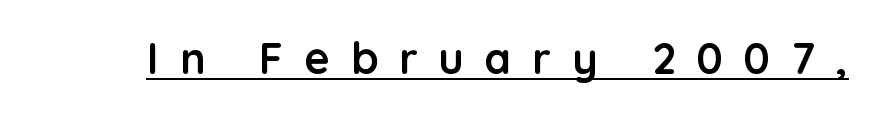
{"serif": "no", "italic": "no", "bold": "yes", "weight": "semibold", "width": "normal", "stroke_contrast": "low", "x_height": "medium", "monospaced": "no", "underline": "yes", "letter_spacing": "wide", "letter_spacing_em": 0.49, "glyph_px": 43}
